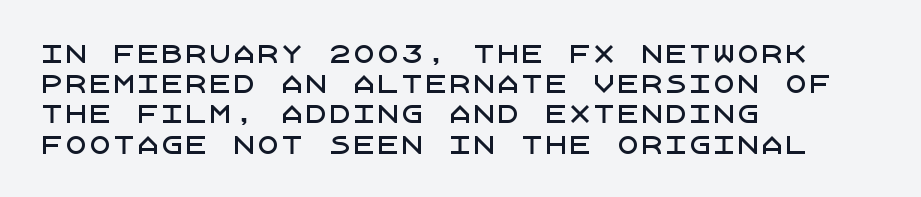
{"italic": "no", "underline": "no", "align": "left", "line_spacing": "normal", "line_spacing_ratio": 1.26, "letter_spacing": "normal", "letter_spacing_em": 0.0, "glyph_px": 24}
